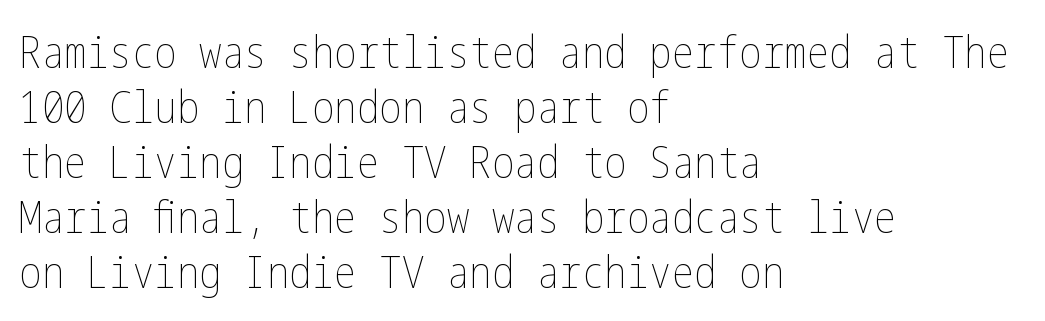
Horizontal alignment here is leftward, the default for most running prose. The area under the type is left untouched. Is there any slant? The stems are plumb. In terms of letterspacing, this is plain default setting. Letters have the restrained weight of plain body copy at most.
